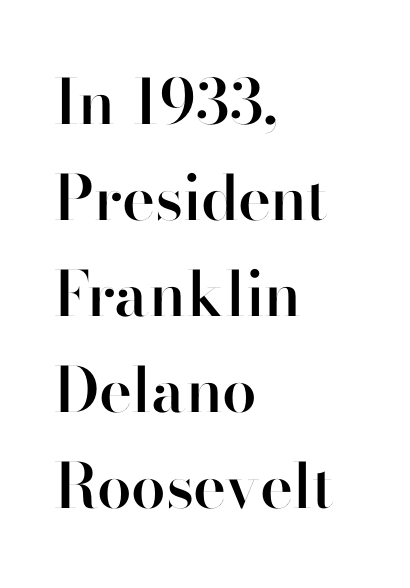
{"serif": "no", "italic": "no", "bold": "semi", "weight": "semibold", "width": "normal", "stroke_contrast": "high", "x_height": "small", "monospaced": "no", "underline": "no", "align": "left", "line_spacing": "normal", "line_spacing_ratio": 1.55, "letter_spacing": "normal", "letter_spacing_em": 0.0, "glyph_px": 62}
